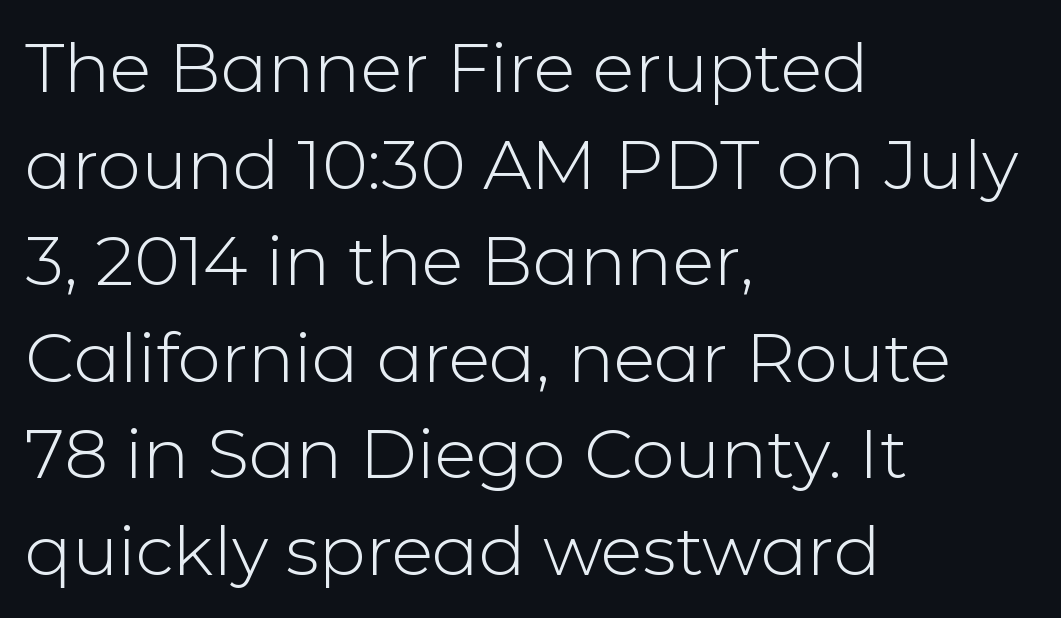
The passage shown is typed in a proportional face where columns would drift. Line spacing here is normal. This rendering uses left alignment, leaving the right contour irregular. Nothing sits at the stroke ends, so this counts as sans-serif.
